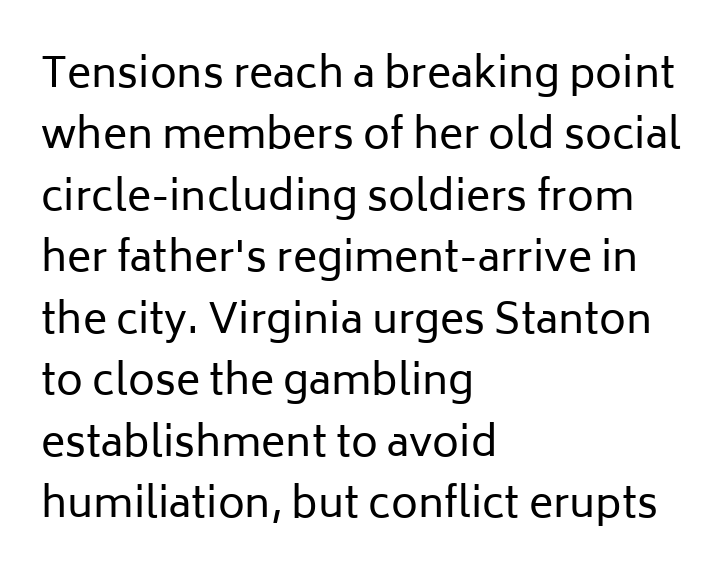
Q: Is the text bold? A: No.
Q: Is the text italic (slanted)? A: No, it is upright.
Q: Is the typeface a serif or a sans-serif typeface? A: Sans-serif.
Q: Is the text underlined? A: No.
Q: How is the paragraph aligned? A: Left-aligned.
Q: Is the spacing between letters normal or unusually wide? A: Normal.
Q: Is the spacing between lines tight, normal or loose? A: Normal.
Q: Width (condensed, normal, or wide)? A: Normal.
Q: Stroke contrast? A: Low.
Q: x-height? A: Medium.
Q: Monospaced? A: No.
